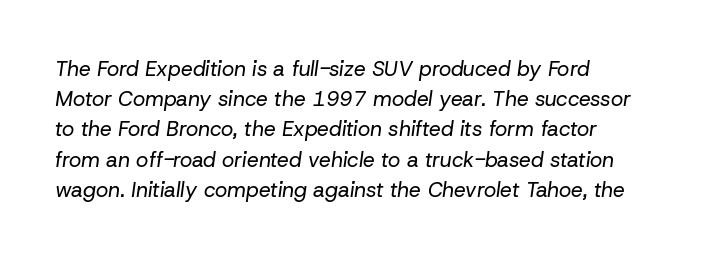
Q: Is the text bold? A: No.
Q: Is the text italic (slanted)? A: Yes, it leans right by about 8 degrees.
Q: Is the text underlined? A: No.
Q: How is the paragraph aligned? A: Left-aligned.
Q: Is the spacing between letters normal or unusually wide? A: Normal.
Q: Is the spacing between lines tight, normal or loose? A: Normal.
